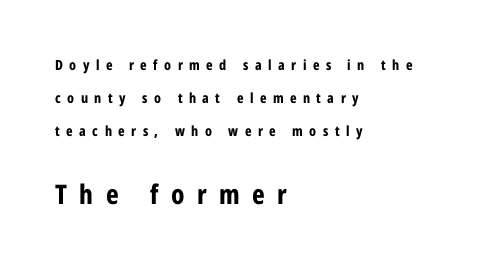
The image shows 27 px bold type, upright; set left-aligned, loose line spacing (2.34x), unusually wide letter spacing (+0.46 em), not underlined; the second (bottom) block is 1.93x larger.
